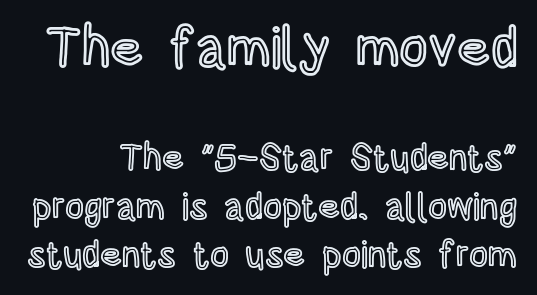
Nobody touched the tracking dial on this one. The passage shown begins with its larger block and ends with its smaller one. You could not count columns in this text — the font is proportionally spaced. Posture: vertical. Rows of type keep a routine distance in the vertical direction. Check under the words: just untouched page.
